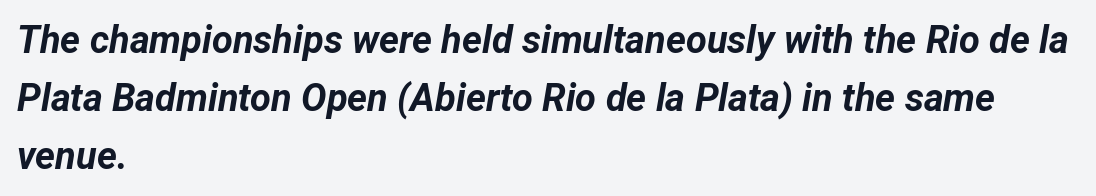
Left-aligned paragraph, ragged on the right. Look at the stroke-to-counter ratio: heavy, a bold. The rendering uses a moderate line-height, typical for paragraphs. These lines are rendered in a variable-pitch font. Would a proofreader flag this as italicized? Yes.
